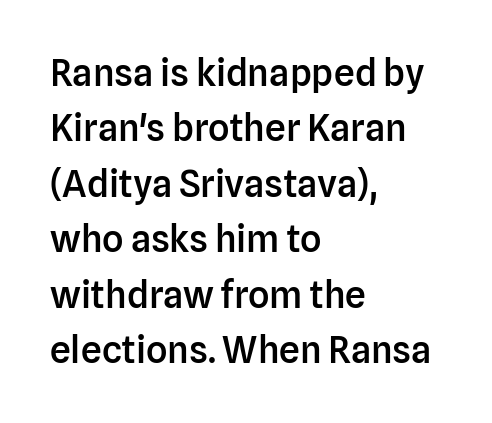
{"serif": "no", "italic": "no", "bold": "semi", "weight": "semibold", "width": "normal", "stroke_contrast": "low", "x_height": "medium", "monospaced": "no", "underline": "no", "align": "left", "line_spacing": "normal", "line_spacing_ratio": 1.5, "letter_spacing": "normal", "letter_spacing_em": 0.0, "glyph_px": 37}
